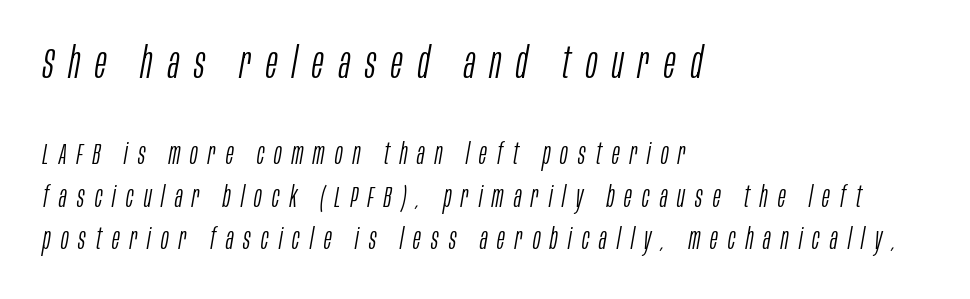
{"italic": "yes", "lean": "right", "slant_degrees": 10, "bold": "no", "weight": "light", "width": "condensed", "stroke_contrast": "low", "x_height": "large", "monospaced": "no", "underline": "no", "align": "left", "line_spacing": "normal", "line_spacing_ratio": 1.46, "letter_spacing": "wide", "letter_spacing_em": 0.35, "larger_block": "first", "size_ratio": 1.48, "glyph_px": 43}
